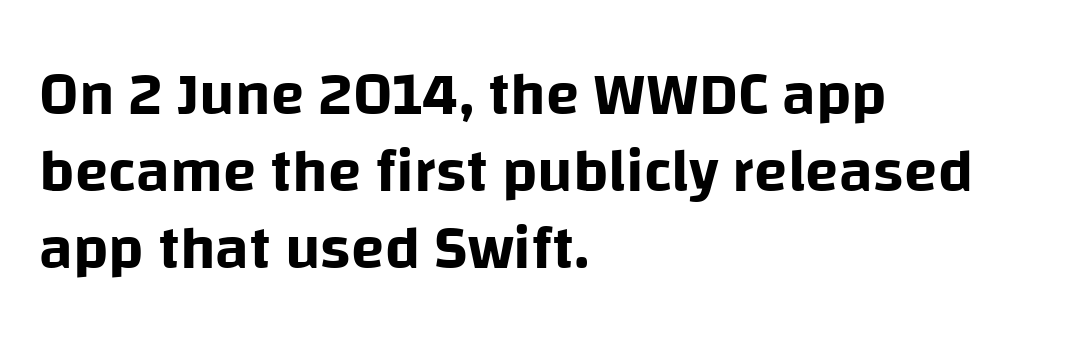
The image shows 61 px sans-serif type, upright; set left-aligned, normal line spacing (1.26x), normal letter spacing, not underlined; low stroke contrast and a large x-height.
